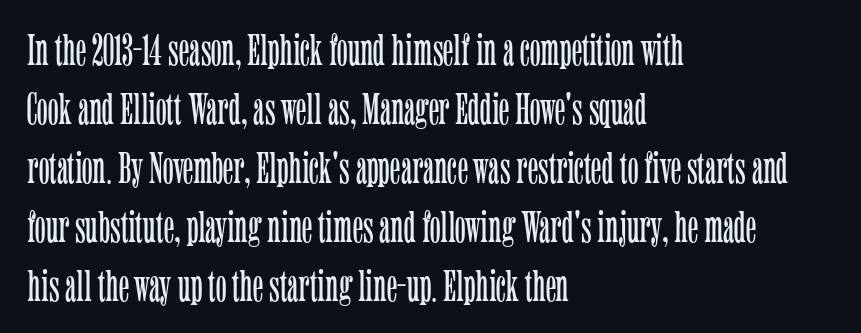
{"serif": "yes", "italic": "no", "bold": "no", "weight": "light", "width": "condensed", "stroke_contrast": "low", "x_height": "medium", "monospaced": "no", "underline": "no", "align": "left", "line_spacing": "normal", "line_spacing_ratio": 1.31, "letter_spacing": "normal", "letter_spacing_em": 0.0, "glyph_px": 45}
